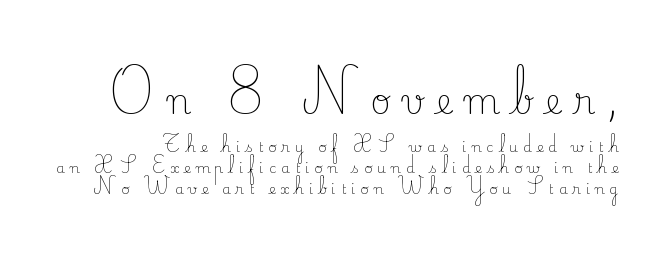
{"serif": "yes", "italic": "no", "bold": "no", "weight": "light", "width": "normal", "stroke_contrast": "low", "x_height": "small", "monospaced": "no", "underline": "no", "line_spacing": "normal", "line_spacing_ratio": 1.5, "letter_spacing": "wide", "letter_spacing_em": 0.36, "larger_block": "first", "size_ratio": 2.5, "glyph_px": 35}
